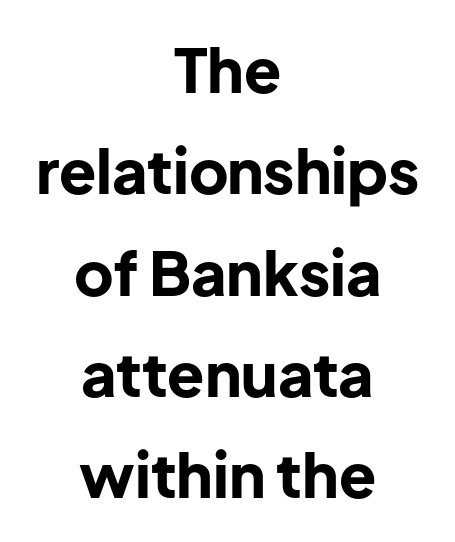
The image shows 61 px bold sans-serif type, upright; set centered, normal line spacing (1.66x), normal letter spacing, not underlined; low stroke contrast and a medium x-height.
